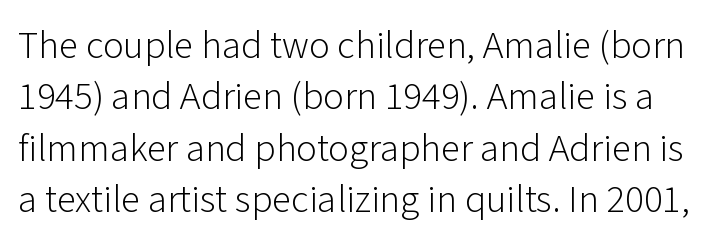
{"serif": "no", "italic": "no", "bold": "no", "weight": "light", "width": "normal", "stroke_contrast": "low", "x_height": "medium", "monospaced": "no", "underline": "no", "line_spacing": "normal", "line_spacing_ratio": 1.32, "letter_spacing": "normal", "letter_spacing_em": 0.0, "glyph_px": 39}
